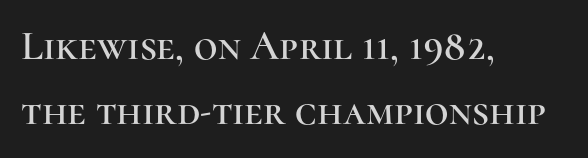
Q: Is the text italic (slanted)? A: No, it is upright.
Q: Is the typeface a serif or a sans-serif typeface? A: Serif.
Q: Is the text underlined? A: No.
Q: How is the paragraph aligned? A: Left-aligned.
Q: Is the spacing between letters normal or unusually wide? A: Normal.
Q: Is the spacing between lines tight, normal or loose? A: Normal.
Q: Width (condensed, normal, or wide)? A: Normal.
Q: Stroke contrast? A: High.
Q: x-height? A: Medium.
Q: Monospaced? A: No.
